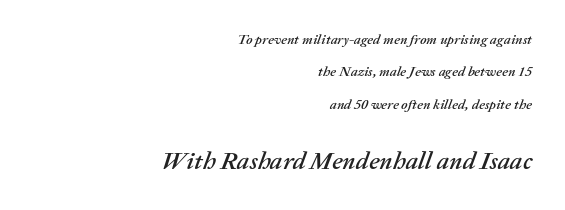
{"italic": "yes", "lean": "right", "slant_degrees": 20, "underline": "no", "align": "right", "line_spacing": "loose", "line_spacing_ratio": 2.32, "letter_spacing": "normal", "letter_spacing_em": 0.0, "larger_block": "second", "size_ratio": 1.79, "glyph_px": 25}
